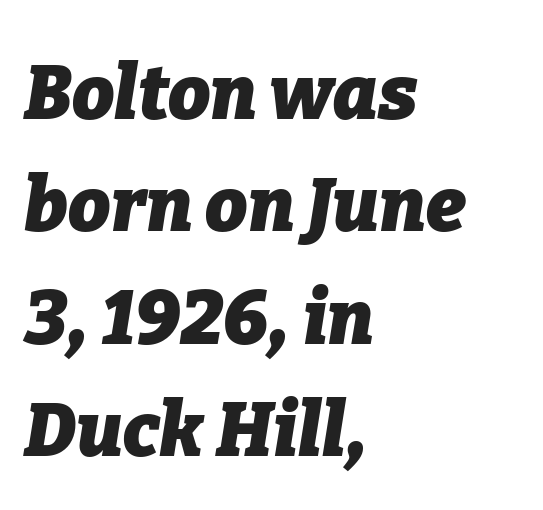
Q: Is the text bold? A: Yes.
Q: Is the text italic (slanted)? A: Yes, it leans right by about 9 degrees.
Q: Is the text underlined? A: No.
Q: How is the paragraph aligned? A: Left-aligned.
Q: Is the spacing between letters normal or unusually wide? A: Normal.
Q: Is the spacing between lines tight, normal or loose? A: Normal.
Q: Width (condensed, normal, or wide)? A: Normal.
Q: Stroke contrast? A: Low.
Q: x-height? A: Medium.
Q: Monospaced? A: No.
